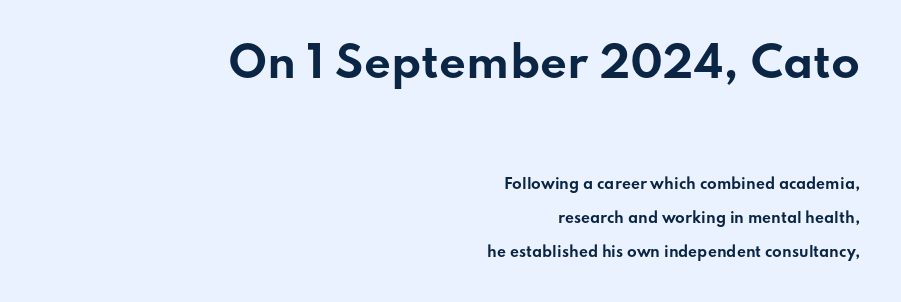
Type without underlining. Baseline-to-baseline distance is far greater than the letter height. The glyphs have the mass of a bold cut. Where is the straight margin? On the right. Two sizes are in play, and the larger belongs to the first block. Spacing verdict: proportional, widths tailored to each character.
